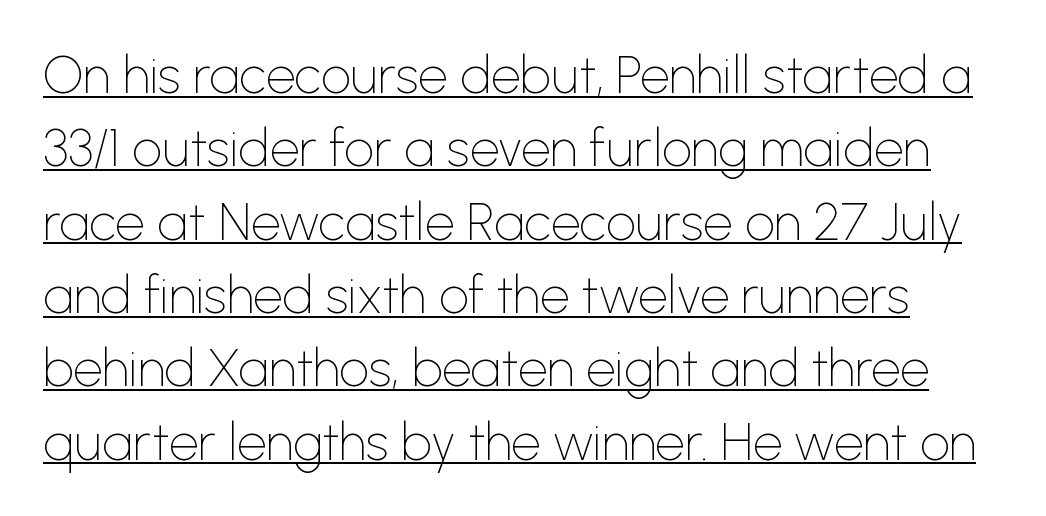
The image shows 52 px thin sans-serif type, upright; set normal line spacing (1.41x), normal letter spacing, underlined; low stroke contrast and a medium x-height.
